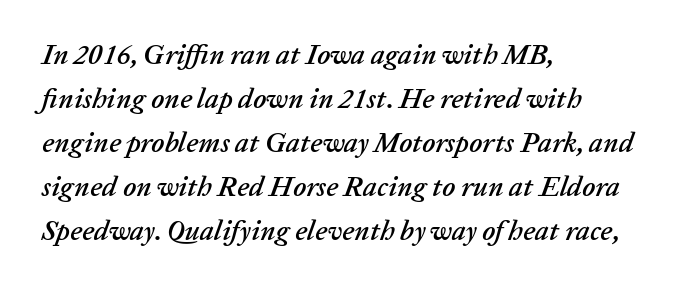
The line texture is even and compact thanks to regular tracking. Line starts are locked; line ends wander. Regarding leading, the lines here are spaced in the standard way. Think of a printed novel: that variable character pitch is what you see here. The strip under each line holds only bare page. Looking at the ascenders, they clearly lean.
